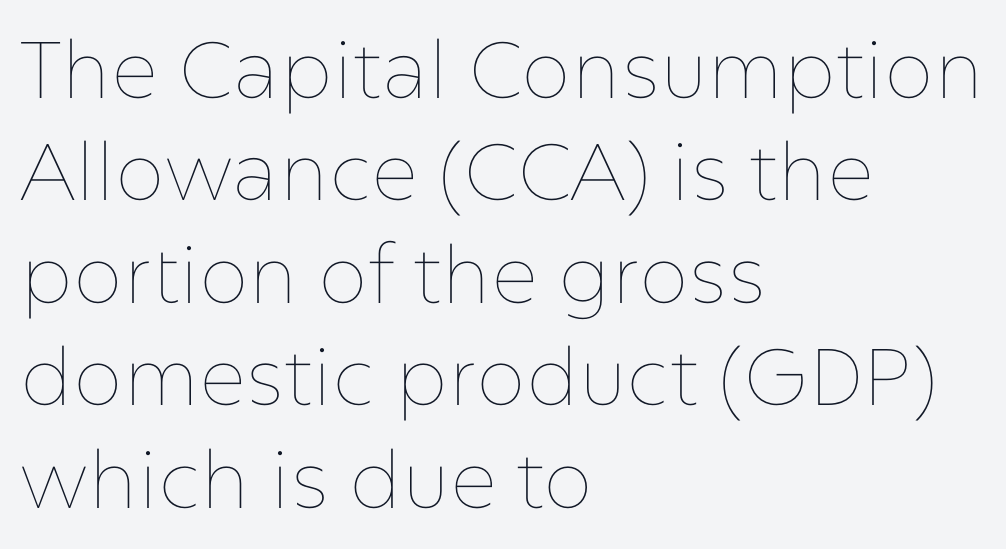
Q: Is the text bold? A: No.
Q: Is the text italic (slanted)? A: No, it is upright.
Q: Is the text underlined? A: No.
Q: How is the paragraph aligned? A: Left-aligned.
Q: Is the spacing between letters normal or unusually wide? A: Normal.
Q: Is the spacing between lines tight, normal or loose? A: Normal.
Q: Width (condensed, normal, or wide)? A: Normal.
Q: Stroke contrast? A: Low.
Q: x-height? A: Medium.
Q: Monospaced? A: No.
